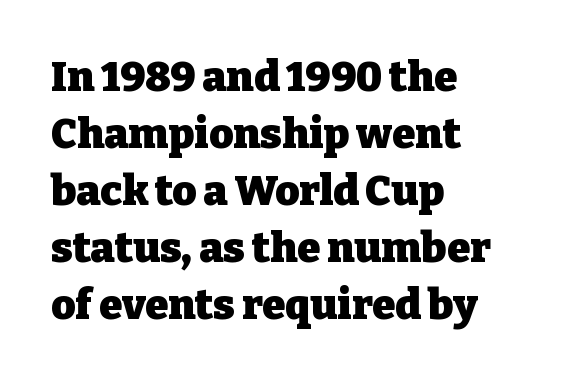
{"serif": "yes", "italic": "no", "bold": "yes", "weight": "heavy", "width": "normal", "stroke_contrast": "low", "x_height": "medium", "monospaced": "no", "underline": "no", "align": "left", "line_spacing": "normal", "line_spacing_ratio": 1.36, "letter_spacing": "normal", "letter_spacing_em": 0.0, "glyph_px": 42}
